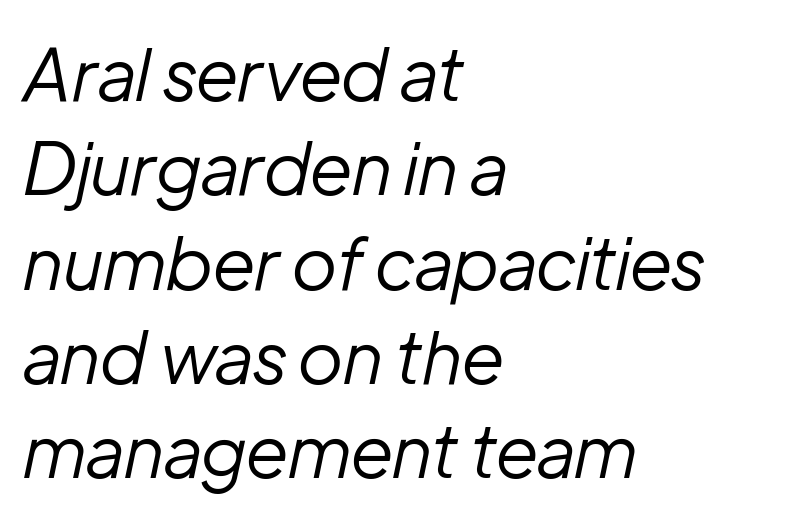
The image shows 72 px regular-weight type, italic (leaning right); set left-aligned, normal line spacing (1.31x), normal letter spacing, not underlined; low stroke contrast and a medium x-height.
